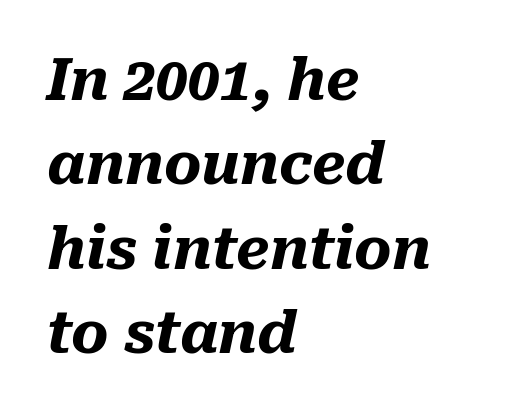
The image shows 57 px heavy type, italic (leaning right); set left-aligned, normal line spacing (1.48x), normal letter spacing, not underlined; medium stroke contrast and a medium x-height.
